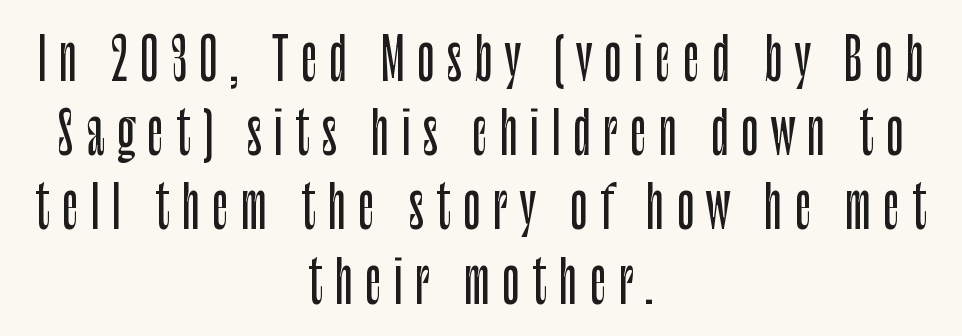
Is this a fixed-width face? No — the glyphs have proportional, varying widths. Every row of glyphs is offset so its center matches the block's center. Type without underlining. Inter-character spacing is expanded well beyond the font's built-in metrics. Students, observe: this is what conventionally led text looks like. These lines are composed in type without serifs.
